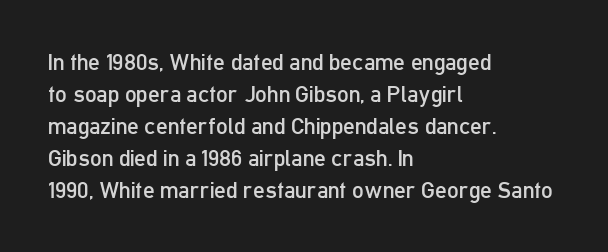
Caption: standard tracking, unaltered. Does the leading feel generous? No, just average. The lines are quadded left. Check the space under the baseline: it is left empty.
